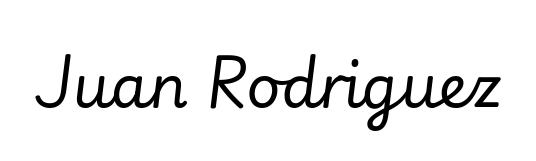
The image shows 59 px regular-weight type, italic (leaning right); set normal letter spacing, not underlined; low stroke contrast and a small x-height.
